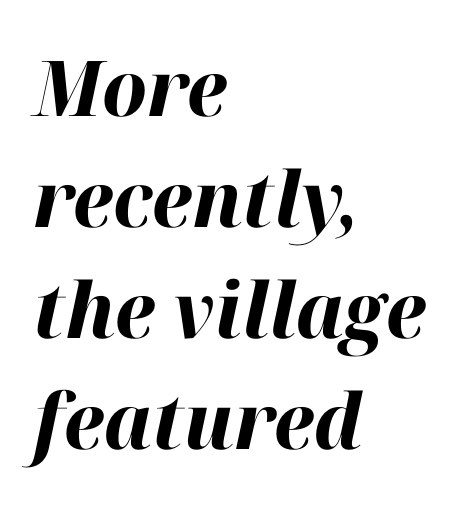
{"italic": "yes", "lean": "right", "slant_degrees": 12, "bold": "yes", "weight": "bold", "width": "normal", "stroke_contrast": "high", "x_height": "medium", "monospaced": "no", "underline": "no", "align": "left", "line_spacing": "normal", "line_spacing_ratio": 1.44, "letter_spacing": "normal", "letter_spacing_em": 0.0, "glyph_px": 77}
